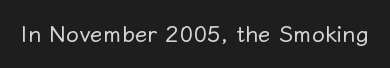
{"italic": "no", "bold": "no", "underline": "no", "letter_spacing": "normal", "letter_spacing_em": 0.0, "glyph_px": 23}
